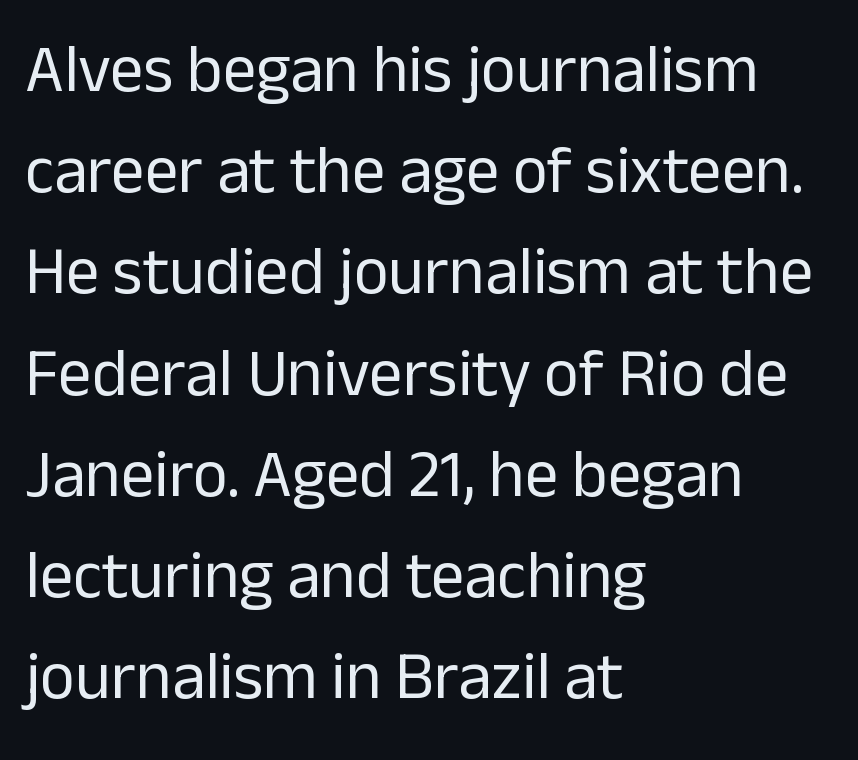
{"serif": "no", "italic": "no", "bold": "no", "weight": "regular", "width": "normal", "stroke_contrast": "low", "x_height": "medium", "monospaced": "no", "underline": "no", "align": "left", "line_spacing": "normal", "line_spacing_ratio": 1.51, "letter_spacing": "normal", "letter_spacing_em": 0.0, "glyph_px": 67}
